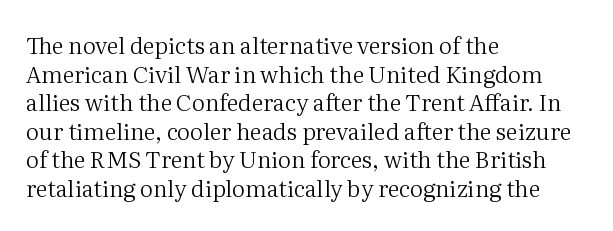
The image shows 23 px text type, upright; set left-aligned, line spacing 1.24x, normal letter spacing, not underlined.
